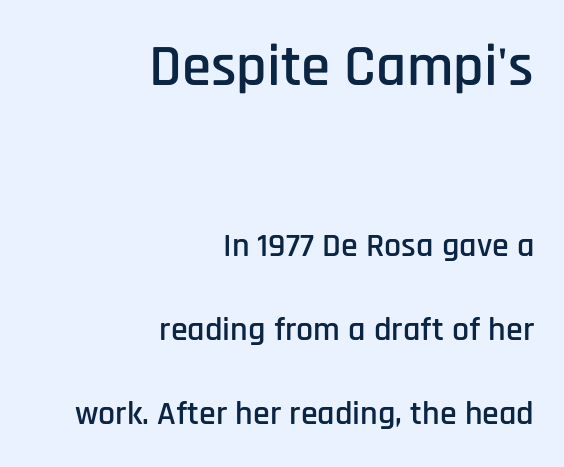
Is this a fixed-width face? No — the glyphs have proportional, varying widths. The compositor pushed each line to the right boundary. Honestly, there is no underline to notice here at all. The letters stand straight up with perfectly vertical stems. The initial chunk of copy outweighs the following chunk in type size. Caption: standard tracking, unaltered.
